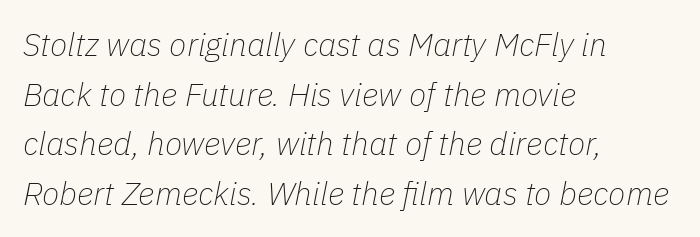
The image shows 32 px thin type, italic (leaning right); set left-aligned, normal line spacing (1.55x), normal letter spacing, not underlined; low stroke contrast and a medium x-height.
